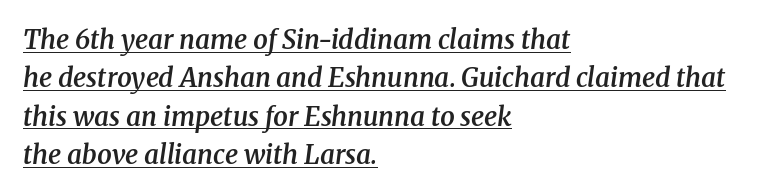
Q: Is the text bold? A: Semi-bold.
Q: Is the text italic (slanted)? A: Yes, it leans right by about 8 degrees.
Q: Is the text underlined? A: Yes.
Q: How is the paragraph aligned? A: Left-aligned.
Q: Is the spacing between letters normal or unusually wide? A: Normal.
Q: Is the spacing between lines tight, normal or loose? A: Normal.
